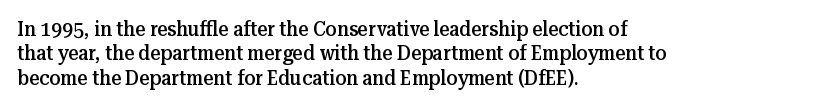
Q: Is the text bold? A: Semi-bold.
Q: Is the text italic (slanted)? A: No, it is upright.
Q: Is the text underlined? A: No.
Q: How is the paragraph aligned? A: Left-aligned.
Q: Is the spacing between letters normal or unusually wide? A: Normal.
